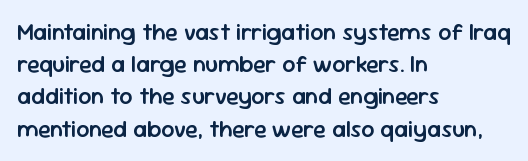
{"italic": "no", "bold": "semi", "underline": "no", "align": "left", "line_spacing": "normal", "line_spacing_ratio": 1.4, "letter_spacing": "normal", "letter_spacing_em": 0.0, "glyph_px": 23}
